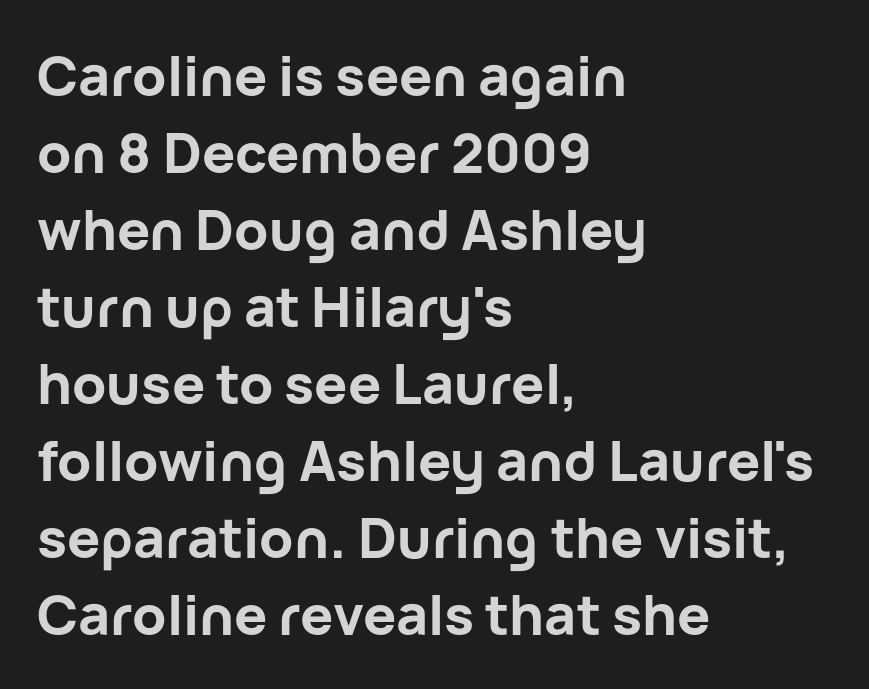
The image shows 55 px bold sans-serif type, upright; set left-aligned, normal line spacing (1.4x), normal letter spacing, not underlined; low stroke contrast and a medium x-height.
